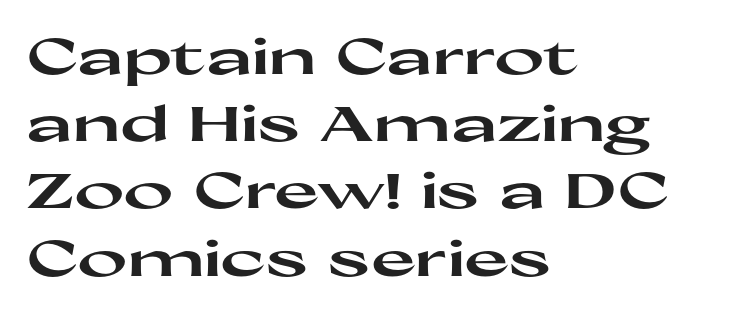
Q: Is the text bold? A: Yes.
Q: Is the text italic (slanted)? A: No, it is upright.
Q: Is the typeface a serif or a sans-serif typeface? A: Sans-serif.
Q: Is the text underlined? A: No.
Q: How is the paragraph aligned? A: Left-aligned.
Q: Is the spacing between letters normal or unusually wide? A: Normal.
Q: Is the spacing between lines tight, normal or loose? A: Normal.
Q: Width (condensed, normal, or wide)? A: Wide.
Q: Stroke contrast? A: High.
Q: x-height? A: Medium.
Q: Monospaced? A: No.
